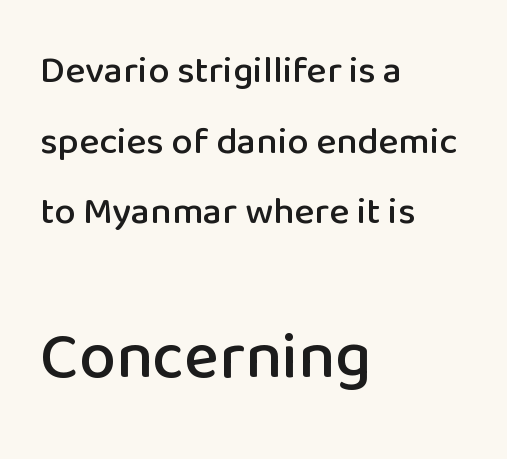
{"serif": "no", "italic": "no", "width": "normal", "stroke_contrast": "low", "x_height": "medium", "monospaced": "no", "underline": "no", "align": "left", "line_spacing_ratio": 1.86, "letter_spacing": "normal", "letter_spacing_em": 0.0, "larger_block": "second", "size_ratio": 1.74, "glyph_px": 66}
